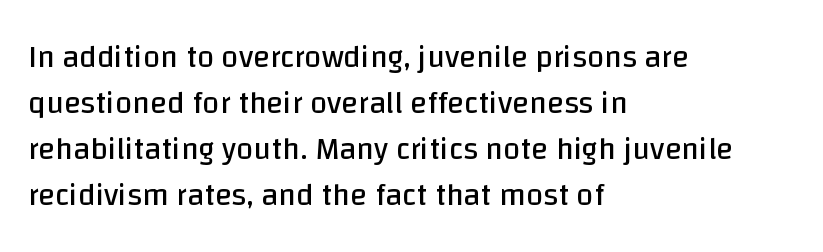
{"serif": "no", "italic": "no", "bold": "no", "weight": "regular", "width": "normal", "stroke_contrast": "low", "x_height": "large", "monospaced": "no", "underline": "no", "align": "left", "line_spacing": "normal", "line_spacing_ratio": 1.48, "letter_spacing": "normal", "letter_spacing_em": 0.0, "glyph_px": 31}
